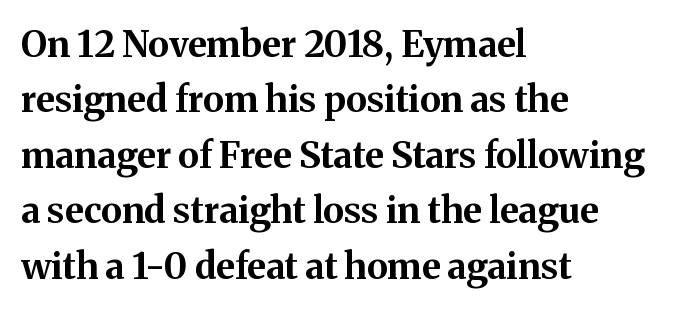
The image shows 36 px bold serif type, upright; set left-aligned, normal line spacing (1.54x), normal letter spacing, not underlined; medium stroke contrast and a medium x-height.
